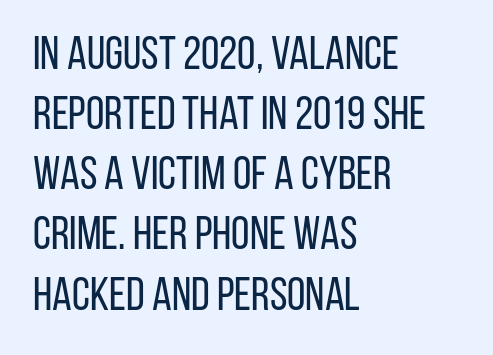
The letterforms sit shoulder to shoulder at normal distance. A quiet, ordinary-to-light weight characterises the typeface. This sample has the flowing, uneven cadence of proportional lettering. Italic? Not at all — the glyphs are vertical. The rendering anchors every line to the left-hand side. The font family rendered here belongs to the sans-serif group.
